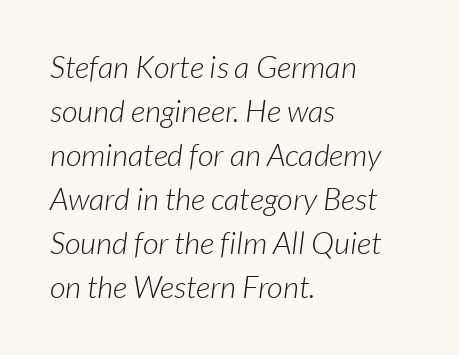
Proportional: the letters do not fall into vertical columns. Interline gaps are of average width in this sample. Lines of text with bare space underneath. The typesetting does not lean heavy: it is not bold. Honestly, the letter spacing is just normal — you wouldn't notice it. This sample is left-justified, so line endings fall wherever the words run out.
